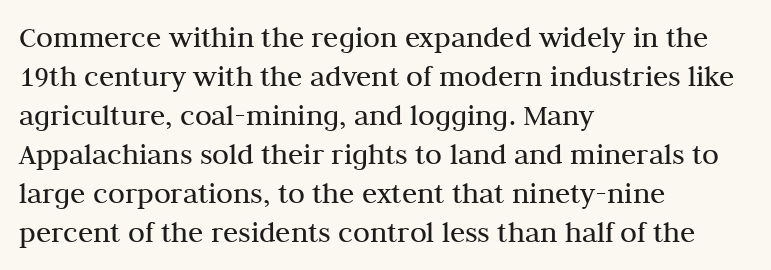
These glyphs show unthickened strokes, regular width or finer. This is the regular roman posture of the typeface. Classification — serif. Look at the tracking — it's just the regular setting, nothing added.
